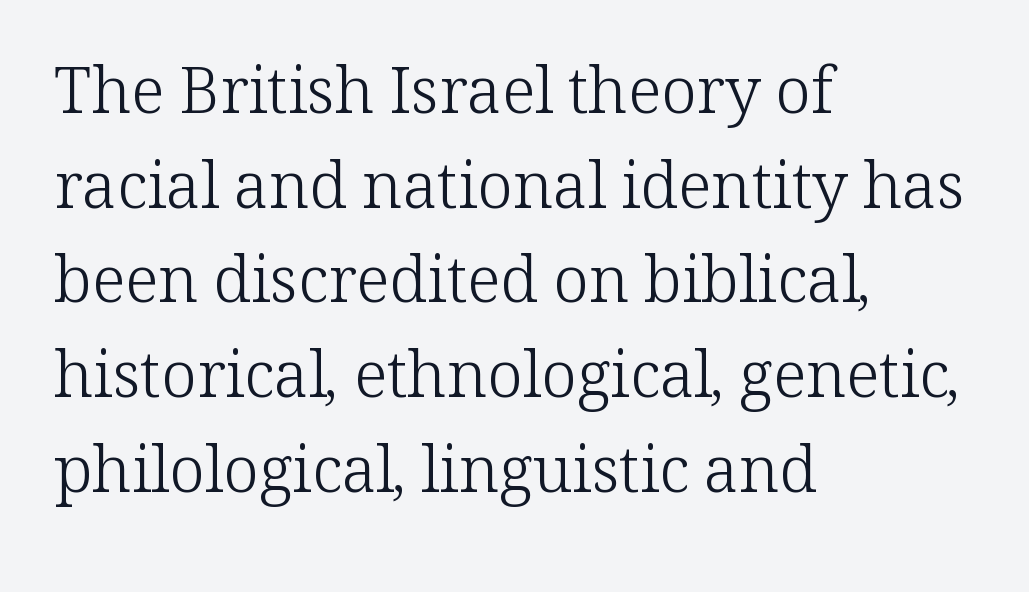
The image shows 64 px light serif type, upright; set left-aligned, normal line spacing (1.48x), normal letter spacing, not underlined; low stroke contrast and a medium x-height.
